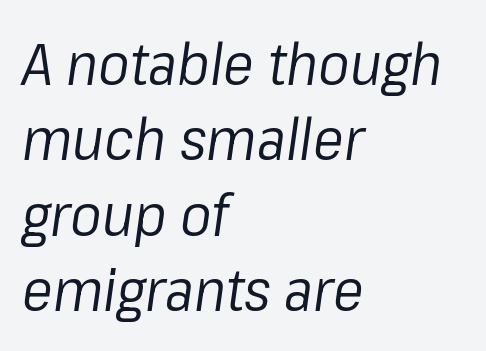
Q: Is the text bold? A: No.
Q: Is the text italic (slanted)? A: Yes, it leans right by about 8 degrees.
Q: Is the text underlined? A: No.
Q: How is the paragraph aligned? A: Left-aligned.
Q: Is the spacing between letters normal or unusually wide? A: Normal.
Q: Is the spacing between lines tight, normal or loose? A: Normal.
Q: Width (condensed, normal, or wide)? A: Normal.
Q: Stroke contrast? A: Low.
Q: x-height? A: Medium.
Q: Monospaced? A: No.
